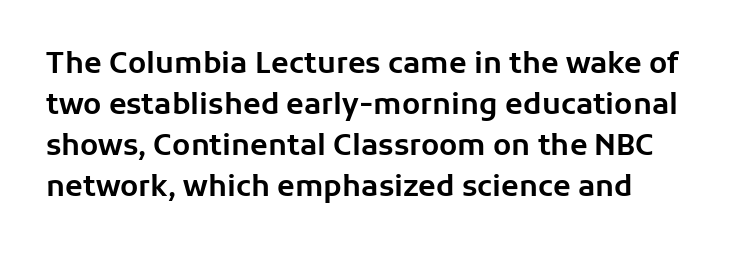
Q: Is the text italic (slanted)? A: No, it is upright.
Q: Is the typeface a serif or a sans-serif typeface? A: Sans-serif.
Q: Is the text underlined? A: No.
Q: Is the spacing between letters normal or unusually wide? A: Normal.
Q: Is the spacing between lines tight, normal or loose? A: Normal.
Q: Width (condensed, normal, or wide)? A: Normal.
Q: Stroke contrast? A: Low.
Q: x-height? A: Medium.
Q: Monospaced? A: No.
